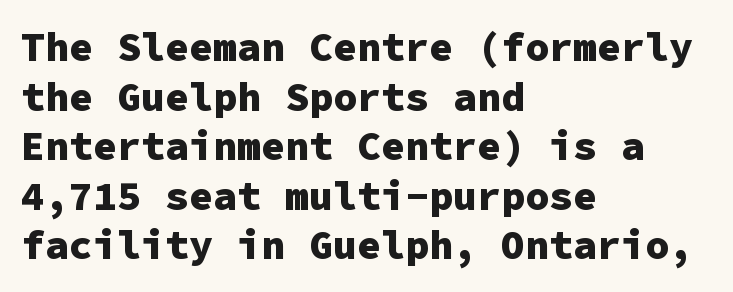
Posture: straight, roman, zero tilt. Honestly, there is no underline to notice here at all. Look at the tracking — it's just the regular setting, nothing added. You could count columns in this text — the font is strictly monospaced. Serif or sans? Sans — the stroke terminals are bare.
